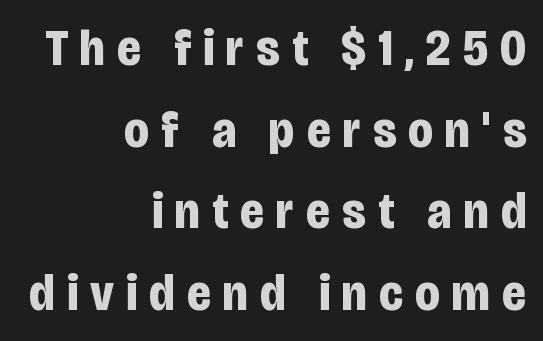
Q: Is the text bold? A: Yes.
Q: Is the text italic (slanted)? A: No, it is upright.
Q: Is the typeface a serif or a sans-serif typeface? A: Sans-serif.
Q: Is the text underlined? A: No.
Q: How is the paragraph aligned? A: Right-aligned.
Q: Is the spacing between letters normal or unusually wide? A: Unusually wide.
Q: Is the spacing between lines tight, normal or loose? A: Normal.
Q: Width (condensed, normal, or wide)? A: Condensed.
Q: Stroke contrast? A: Low.
Q: x-height? A: Large.
Q: Monospaced? A: No.
